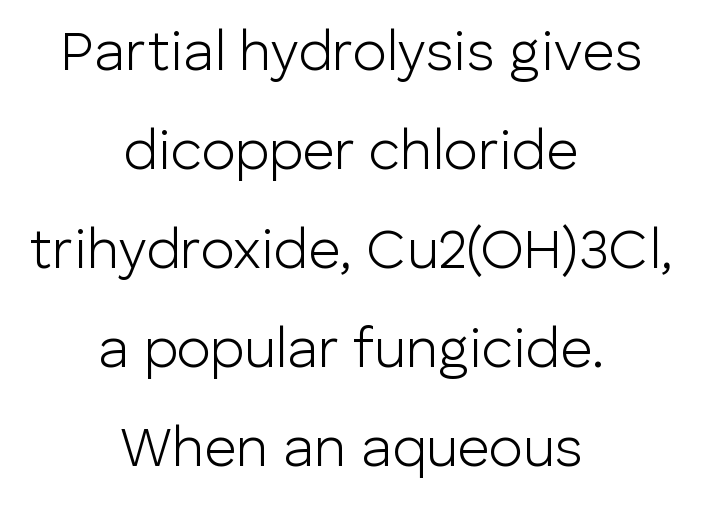
{"serif": "no", "italic": "no", "bold": "no", "weight": "light", "width": "normal", "stroke_contrast": "low", "x_height": "medium", "monospaced": "no", "underline": "no", "align": "center", "line_spacing_ratio": 1.77, "letter_spacing": "normal", "letter_spacing_em": 0.0, "glyph_px": 56}
